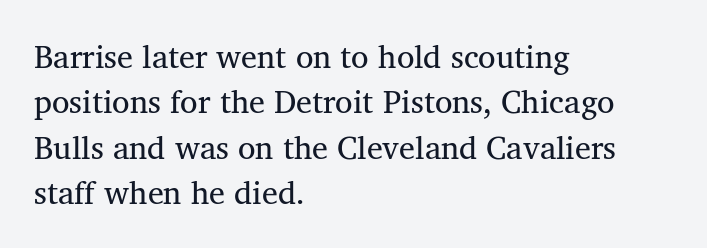
{"serif": "yes", "bold": "no", "weight": "regular", "width": "normal", "stroke_contrast": "medium", "x_height": "medium", "monospaced": "no", "underline": "no", "align": "left", "line_spacing": "normal", "line_spacing_ratio": 1.42, "letter_spacing": "normal", "letter_spacing_em": 0.0, "glyph_px": 32}
